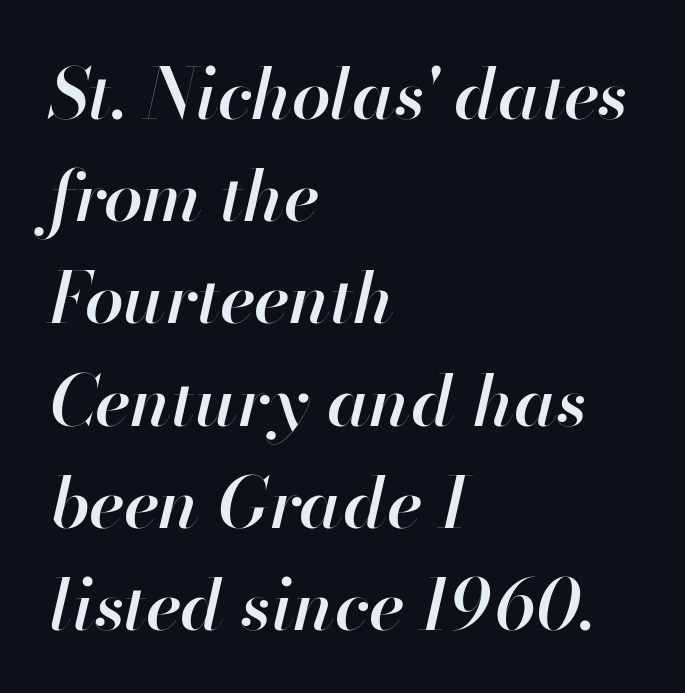
The paragraph shown leans on its left margin. Leading matches the norm, producing a regular column. Here the designer chose a conventional face with non-uniform glyph widths. The horizontal fit of the characters is conventional and even. Descender tails drop into unmarked territory.
